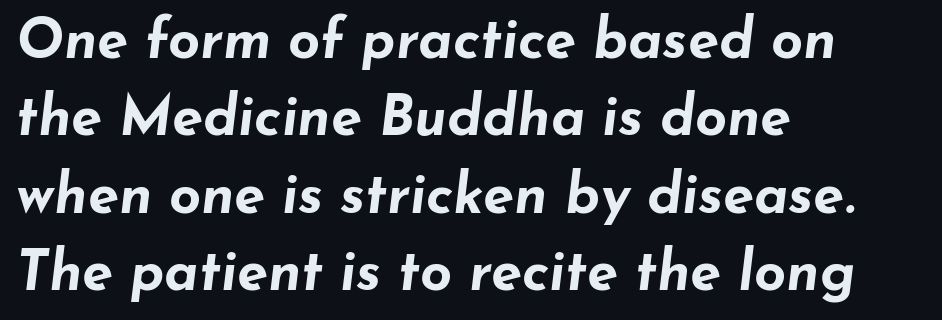
{"italic": "yes", "lean": "right", "slant_degrees": 7, "bold": "yes", "weight": "bold", "width": "wide", "stroke_contrast": "low", "x_height": "small", "monospaced": "no", "underline": "no", "align": "left", "line_spacing": "normal", "line_spacing_ratio": 1.38, "letter_spacing": "normal", "letter_spacing_em": 0.0, "glyph_px": 56}
